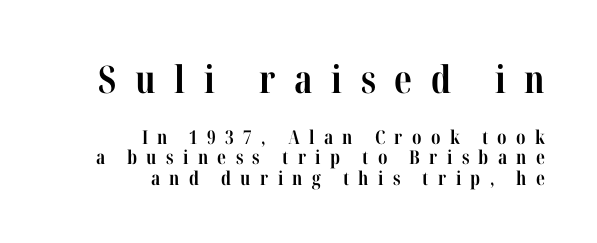
Q: Is the text bold? A: Yes.
Q: Is the text italic (slanted)? A: No, it is upright.
Q: Is the typeface a serif or a sans-serif typeface? A: Serif.
Q: Is the text underlined? A: No.
Q: How is the paragraph aligned? A: Right-aligned.
Q: Is the spacing between letters normal or unusually wide? A: Unusually wide.
Q: Is the spacing between lines tight, normal or loose? A: Tight.
Q: Which block of text is set in a larger size, the first (top) or the second (bottom)? A: The first (top) one.
Q: Width (condensed, normal, or wide)? A: Condensed.
Q: Stroke contrast? A: High.
Q: x-height? A: Medium.
Q: Monospaced? A: No.
